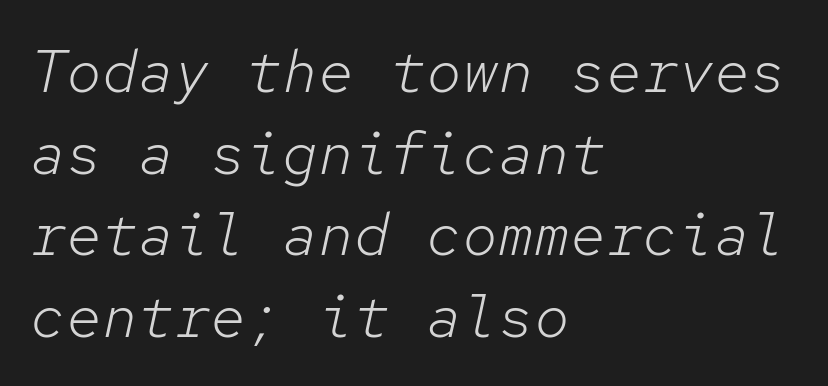
{"italic": "yes", "lean": "right", "slant_degrees": 12, "bold": "no", "weight": "light", "width": "normal", "stroke_contrast": "low", "x_height": "medium", "monospaced": "yes", "underline": "no", "align": "left", "line_spacing": "normal", "line_spacing_ratio": 1.36, "letter_spacing": "normal", "letter_spacing_em": 0.0, "glyph_px": 60}
